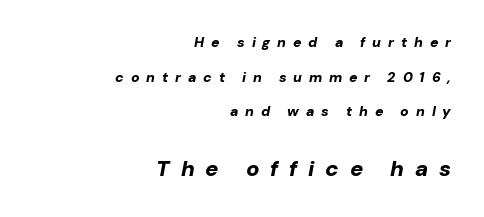
{"italic": "yes", "lean": "right", "slant_degrees": 10, "bold": "yes", "underline": "no", "align": "right", "line_spacing": "loose", "line_spacing_ratio": 2.47, "letter_spacing": "wide", "letter_spacing_em": 0.49, "larger_block": "second", "size_ratio": 1.57, "glyph_px": 22}
